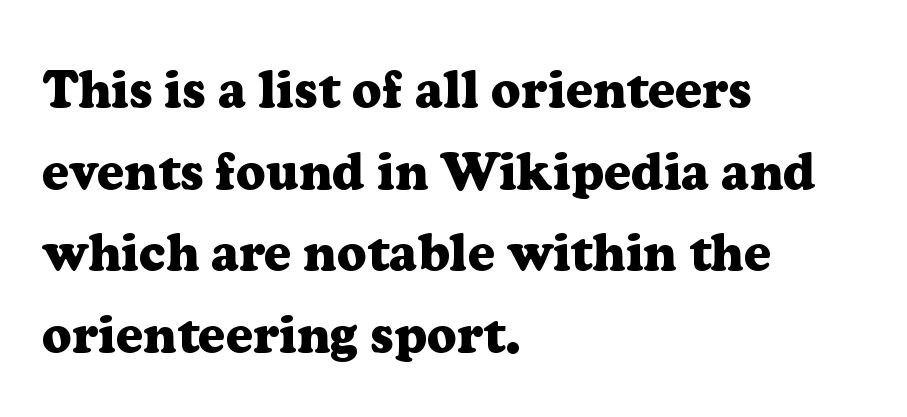
{"serif": "yes", "italic": "no", "bold": "yes", "weight": "heavy", "width": "normal", "stroke_contrast": "low", "x_height": "medium", "monospaced": "no", "underline": "no", "align": "left", "line_spacing": "normal", "line_spacing_ratio": 1.57, "letter_spacing": "normal", "letter_spacing_em": 0.0, "glyph_px": 52}
